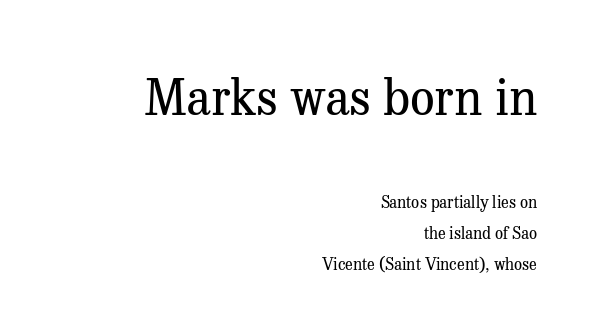
This sample has the flowing, uneven cadence of proportional lettering. Stroke terminals: seriffed. The letterforms sit shoulder to shoulder at normal distance. The baseline area is clear. The typography opts for an upright posture over an oblique one.
